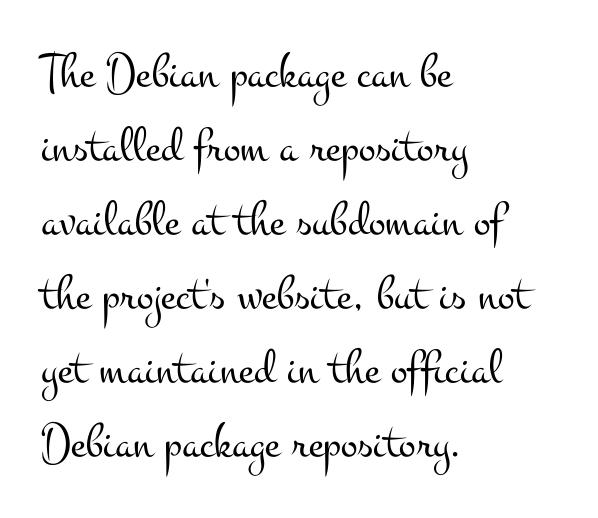
The image shows 50 px light, wide type; set left-aligned, normal line spacing (1.48x), normal letter spacing, not underlined; medium stroke contrast and a small x-height.
